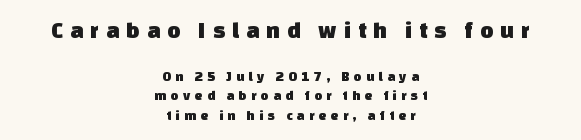
{"underline": "no", "align": "center", "line_spacing": "normal", "line_spacing_ratio": 1.4, "letter_spacing": "wide", "letter_spacing_em": 0.31, "larger_block": "first", "size_ratio": 1.64, "glyph_px": 23}
